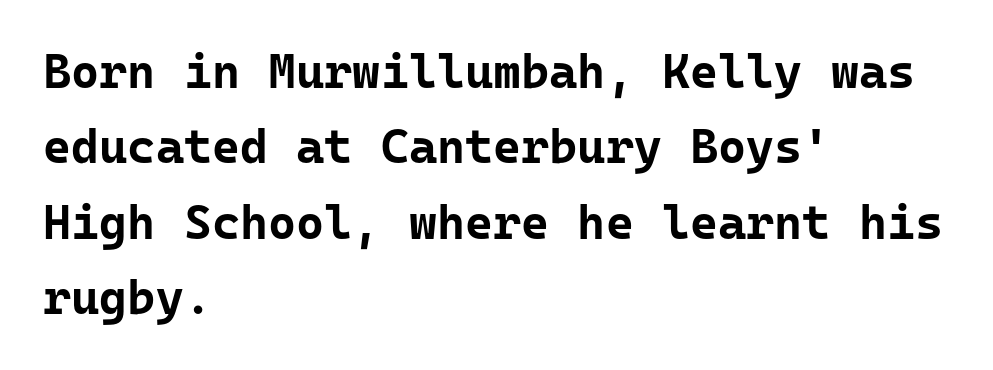
{"serif": "no", "italic": "no", "bold": "yes", "weight": "bold", "width": "normal", "stroke_contrast": "low", "x_height": "medium", "underline": "no", "align": "left", "line_spacing": "normal", "line_spacing_ratio": 1.57, "letter_spacing": "normal", "letter_spacing_em": 0.0, "glyph_px": 48}
